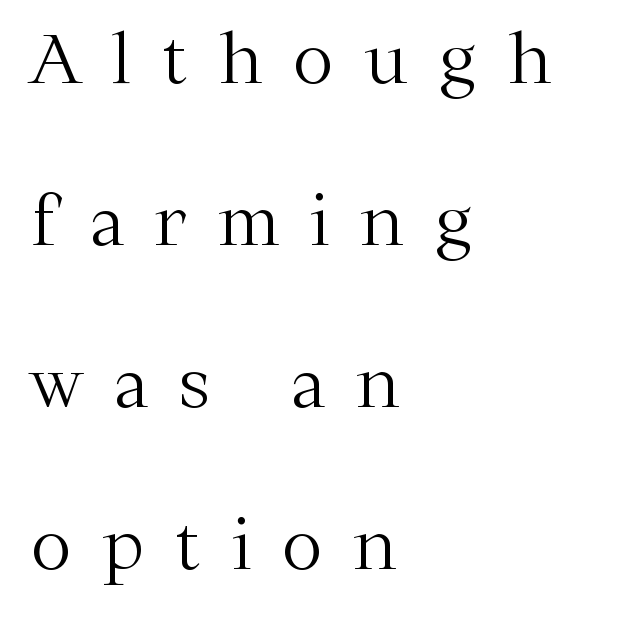
Q: Is the text bold? A: No.
Q: Is the text italic (slanted)? A: No, it is upright.
Q: Is the typeface a serif or a sans-serif typeface? A: Serif.
Q: Is the text underlined? A: No.
Q: How is the paragraph aligned? A: Left-aligned.
Q: Is the spacing between letters normal or unusually wide? A: Unusually wide.
Q: Is the spacing between lines tight, normal or loose? A: Loose.
Q: Width (condensed, normal, or wide)? A: Normal.
Q: Stroke contrast? A: Medium.
Q: x-height? A: Medium.
Q: Monospaced? A: No.
